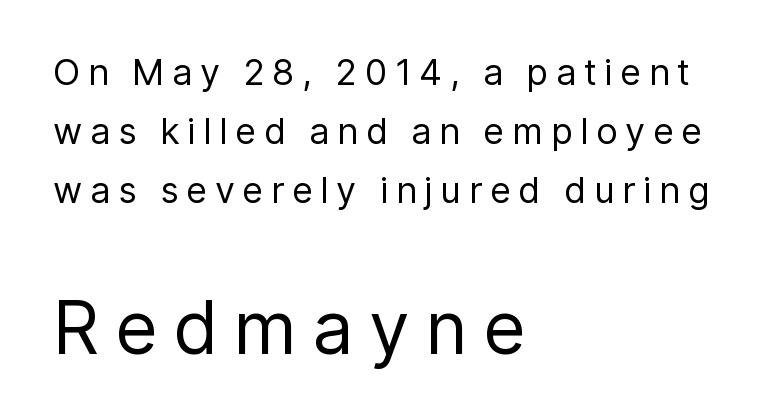
The image shows 73 px regular-weight sans-serif type, upright; set left-aligned, normal line spacing (1.64x), unusually wide letter spacing (+0.21 em), not underlined; the second (bottom) block is 2.03x larger; low stroke contrast and a medium x-height.
